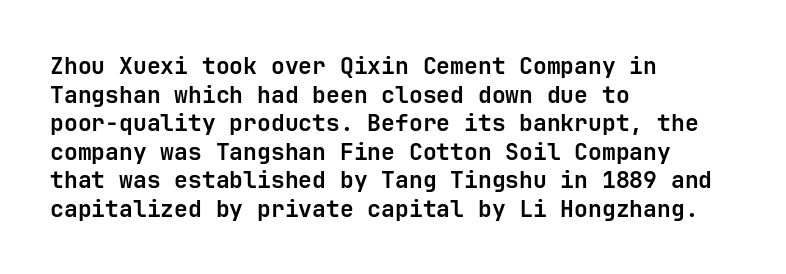
Q: Is the text bold? A: Yes.
Q: Is the text italic (slanted)? A: No, it is upright.
Q: Is the text underlined? A: No.
Q: How is the paragraph aligned? A: Left-aligned.
Q: Is the spacing between letters normal or unusually wide? A: Normal.
